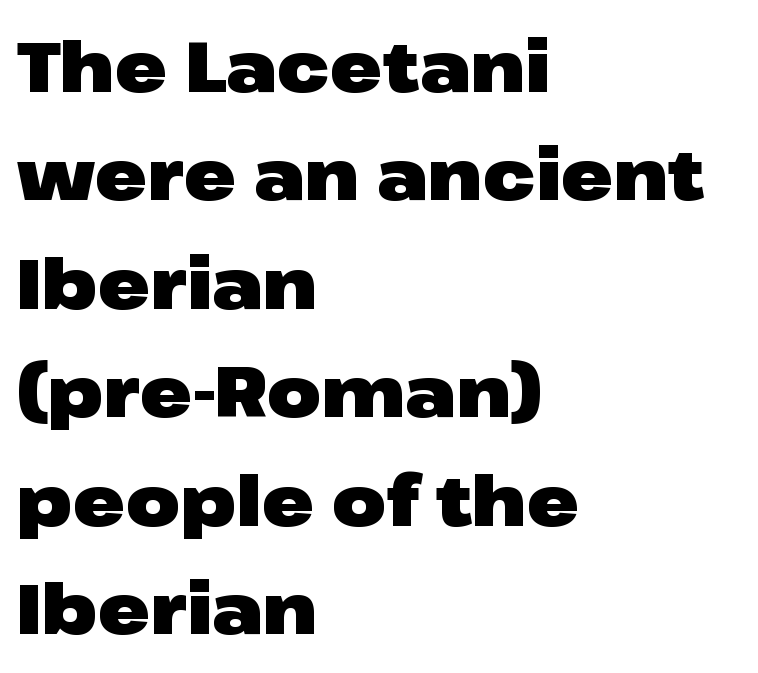
{"serif": "no", "italic": "no", "bold": "yes", "weight": "heavy", "width": "wide", "stroke_contrast": "low", "x_height": "medium", "monospaced": "no", "underline": "no", "align": "left", "line_spacing": "normal", "line_spacing_ratio": 1.55, "letter_spacing": "normal", "letter_spacing_em": 0.0, "glyph_px": 70}
